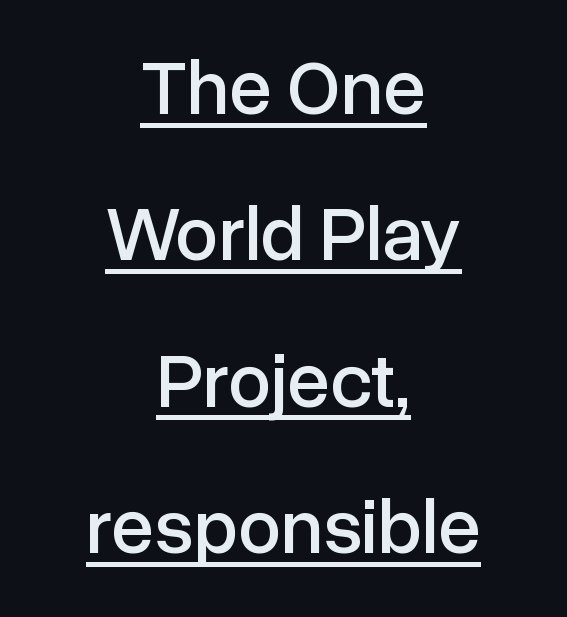
The letterforms sit shoulder to shoulder at normal distance. When letters stand straight like this, we call the style roman or upright. The words here are underlined. The rendering positions every line midway between the sides. Loosely led — the rows are spread out.
